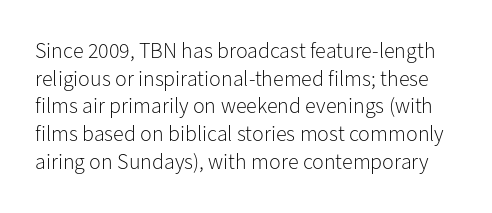
The passage shown has conventional tracking throughout. Ordinary non-slanted type is in use. Heft: none added — not bold. The baseline area is clear. Line spacing here is normal.
